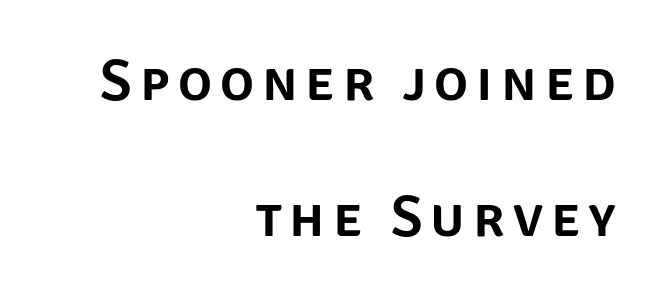
{"serif": "no", "italic": "no", "width": "normal", "stroke_contrast": "low", "x_height": "large", "monospaced": "no", "underline": "no", "align": "right", "line_spacing": "loose", "line_spacing_ratio": 2.39, "glyph_px": 57}
